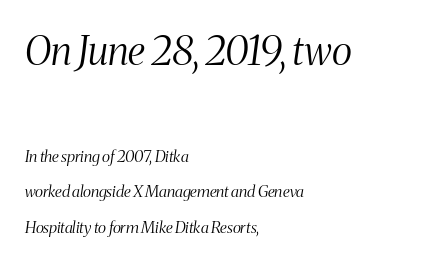
This rendering leaves character spacing at its baseline value. The specimen omits any rule beneath the text block's lines. Is the lower block the larger one? No — the upper block carries the bigger type. Old-style or modern, the face here clearly has serifs. Here the designer chose a conventional face with non-uniform glyph widths. The ragged edge is on the right, which tells us the setting is flush left.
